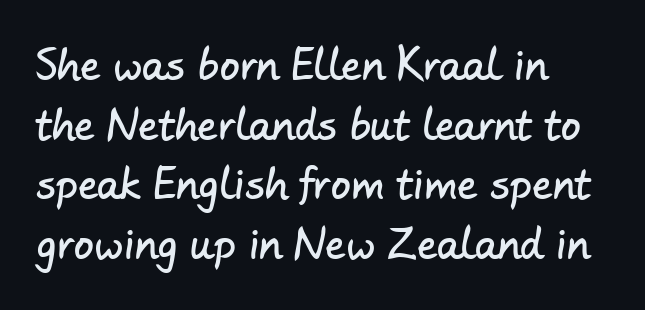
The image shows 40 px sans-serif type; set left-aligned, normal line spacing (1.49x), normal letter spacing, not underlined; low stroke contrast and a small x-height.
